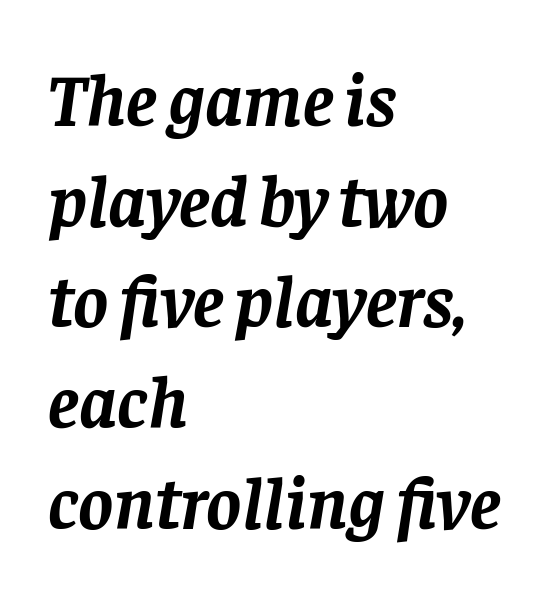
Observe the ordinary spacing: letters are neighbours, not strangers. The lines are quadded left. Each new line begins a customary step beneath the previous one. To sum up the face: it has serifs.
